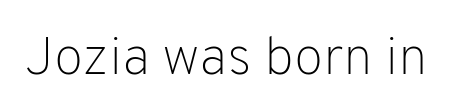
The image shows 54 px light sans-serif type, upright; set normal letter spacing, not underlined; low stroke contrast and a medium x-height.
